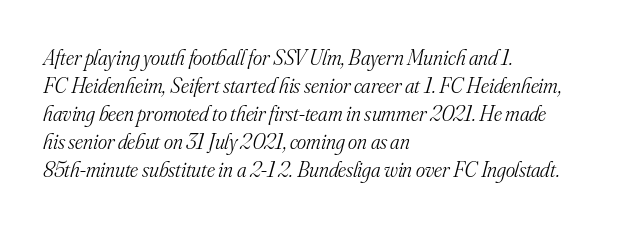
The image shows 22 px text type, italic (leaning right); set left-aligned, normal line spacing (1.27x), normal letter spacing, not underlined.
